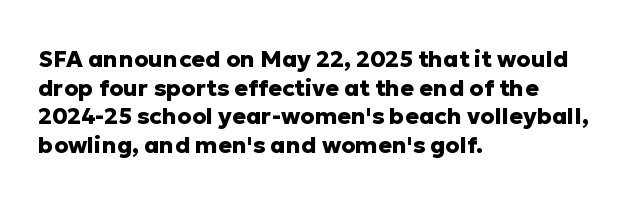
The image shows 23 px bold type, upright; set left-aligned, normal line spacing (1.25x), normal letter spacing, not underlined.
